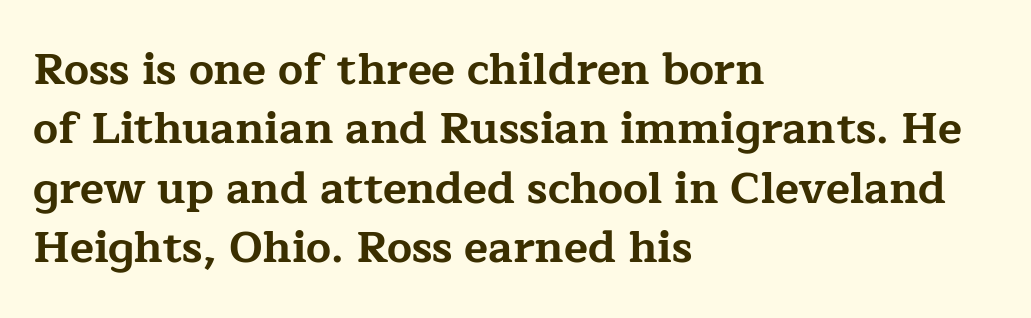
Posture: vertical. Bold? Absolutely — the strokes are thick and heavy. Students, note that the glyphs here touch the page at normal intervals. Quick note: underline off. Honestly, the row spacing looks completely unremarkable.
